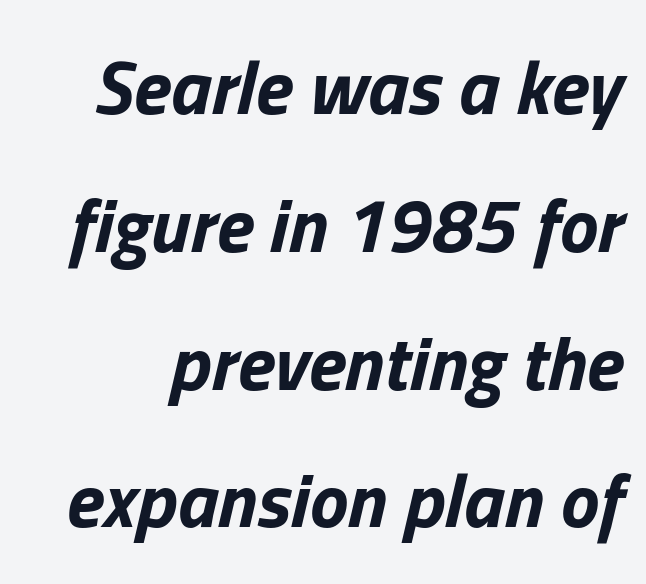
Yep, that's italic — everything's leaning. A typesetter would call this proportional, since set widths differ per character. Compared with typical body copy, the letter spacing here is the same. I'd describe the lettering as bold — thick and assertive. The space directly below the letters is spotless.
